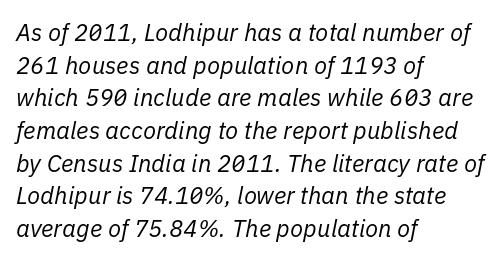
{"italic": "yes", "lean": "right", "slant_degrees": 11, "bold": "no", "underline": "no", "align": "left", "line_spacing": "normal", "line_spacing_ratio": 1.36, "letter_spacing": "normal", "letter_spacing_em": 0.0, "glyph_px": 24}
